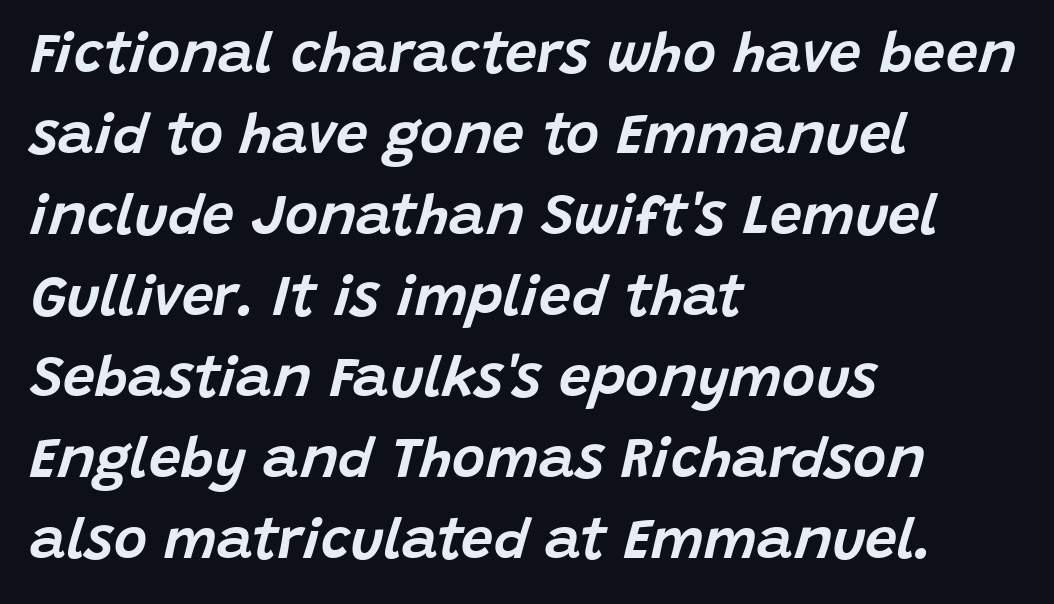
Q: Is the text italic (slanted)? A: Yes, it leans right by about 15 degrees.
Q: Is the text underlined? A: No.
Q: How is the paragraph aligned? A: Left-aligned.
Q: Is the spacing between letters normal or unusually wide? A: Normal.
Q: Is the spacing between lines tight, normal or loose? A: Normal.
Q: Width (condensed, normal, or wide)? A: Normal.
Q: Stroke contrast? A: Low.
Q: x-height? A: Large.
Q: Monospaced? A: No.
